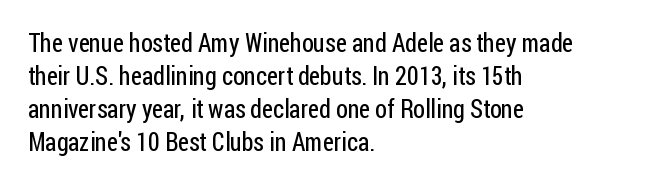
Q: Is the text bold? A: No.
Q: Is the text italic (slanted)? A: No, it is upright.
Q: Is the text underlined? A: No.
Q: How is the paragraph aligned? A: Left-aligned.
Q: Is the spacing between letters normal or unusually wide? A: Normal.
Q: Is the spacing between lines tight, normal or loose? A: Normal.
